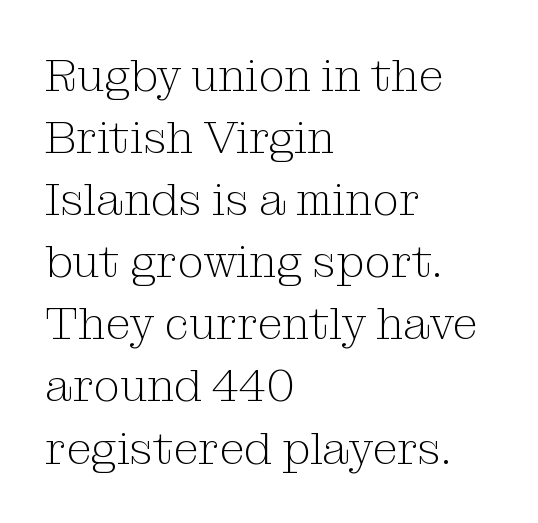
Q: Is the text bold? A: No.
Q: Is the text italic (slanted)? A: No, it is upright.
Q: Is the typeface a serif or a sans-serif typeface? A: Serif.
Q: Is the text underlined? A: No.
Q: How is the paragraph aligned? A: Left-aligned.
Q: Is the spacing between letters normal or unusually wide? A: Normal.
Q: Is the spacing between lines tight, normal or loose? A: Normal.
Q: Width (condensed, normal, or wide)? A: Normal.
Q: Stroke contrast? A: Medium.
Q: x-height? A: Medium.
Q: Monospaced? A: No.
